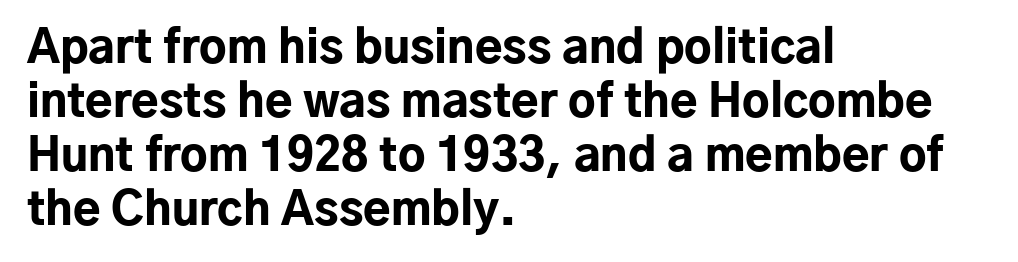
{"serif": "no", "italic": "no", "bold": "yes", "weight": "bold", "width": "normal", "stroke_contrast": "low", "x_height": "medium", "monospaced": "no", "underline": "no", "align": "left", "line_spacing_ratio": 1.2, "letter_spacing": "normal", "letter_spacing_em": 0.0, "glyph_px": 45}
